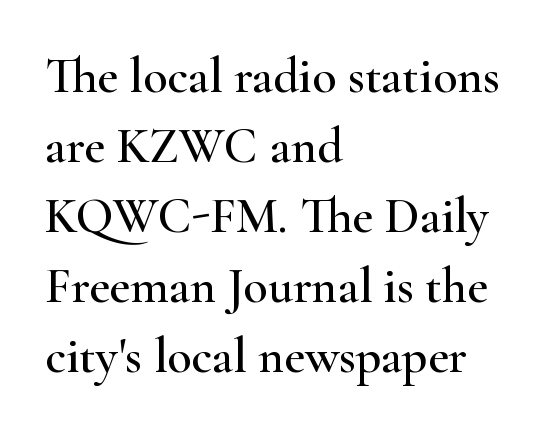
Descenders hang freely into open space. Default kerning and tracking; the words read as compact shapes. Letterform terminals end in serifs throughout the passage. Does the lettering tilt? It doesn't — this is upright.
